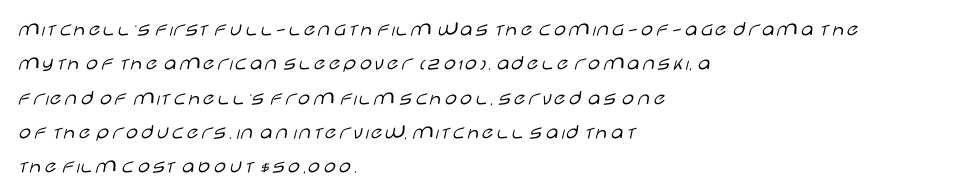
{"bold": "no", "underline": "no", "align": "left", "line_spacing": "normal", "line_spacing_ratio": 1.56, "letter_spacing": "normal", "letter_spacing_em": 0.0, "glyph_px": 22}
